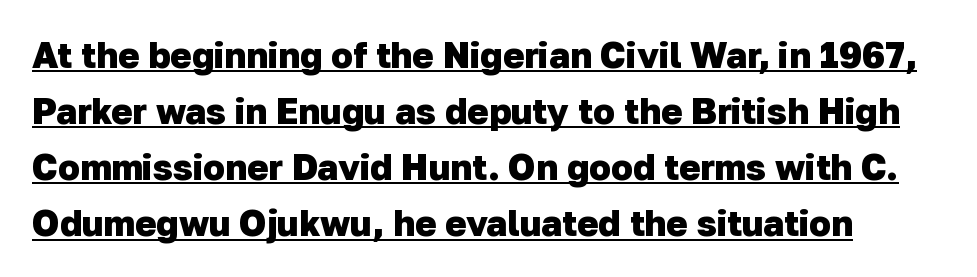
A full-strength bold gives these letters their thick strokes. The specimen includes a rule beneath the text block's lines. This sample keeps an unexceptional amount of space between lines. You could not count columns in this text — the font is proportionally spaced.
